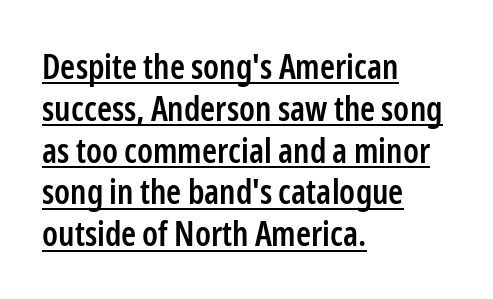
Posture: vertical. Serifs: no, the terminals of the letterforms are clean. These lines carry some extra weight — a demibold, not a full bold. Which margin do the lines hug? The left one — the right edge is uneven.
